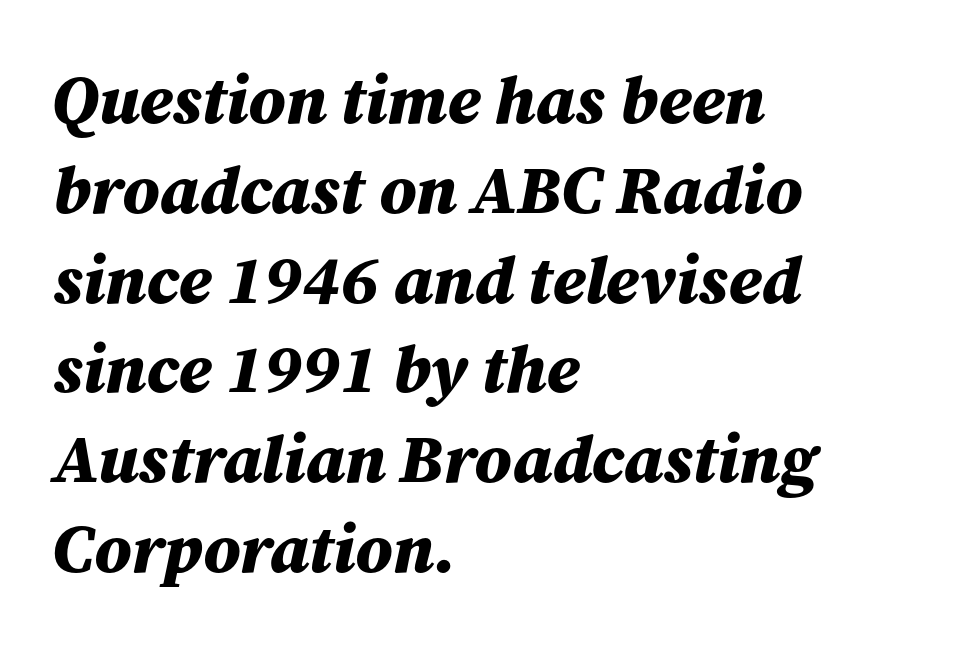
Q: Is the text bold? A: Yes.
Q: Is the text italic (slanted)? A: Yes, it leans right by about 12 degrees.
Q: Is the text underlined? A: No.
Q: How is the paragraph aligned? A: Left-aligned.
Q: Is the spacing between letters normal or unusually wide? A: Normal.
Q: Is the spacing between lines tight, normal or loose? A: Normal.
Q: Width (condensed, normal, or wide)? A: Normal.
Q: Stroke contrast? A: Medium.
Q: x-height? A: Medium.
Q: Monospaced? A: No.
